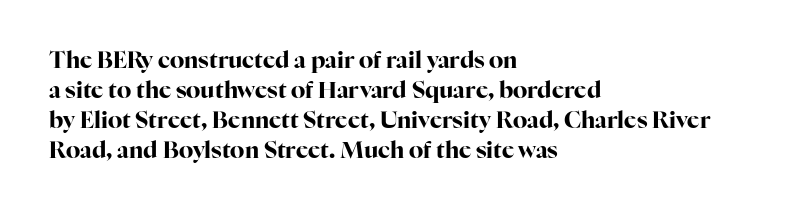
Does extra space separate the letters? No, they use regular spacing. The passage is arranged the way most books set body copy — flush left. Successive baselines arrive at the customary interval. Posture: upright roman. Is the type bold? Yes — the strokes are clearly thick and heavy.
